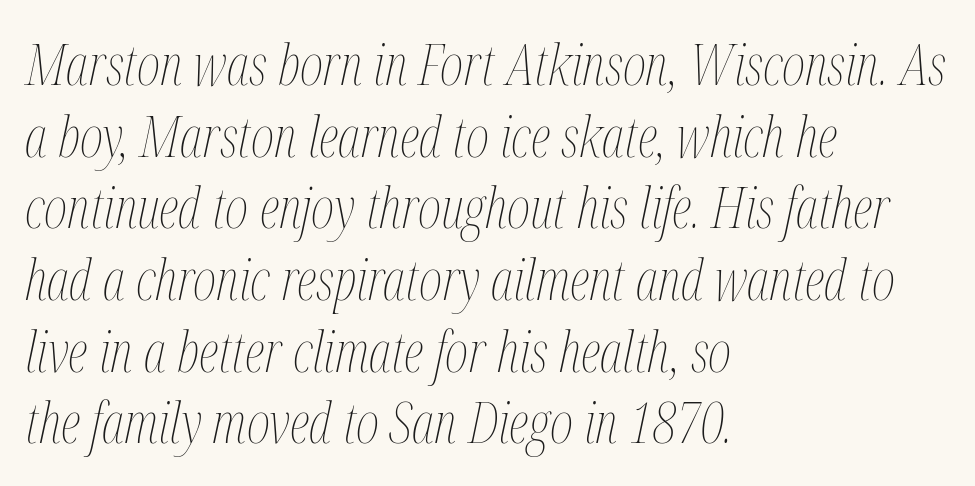
Note the varied advance widths — an 'i' is clearly narrower than an 'm'. Weight class: somewhere from thin through regular. Quick note: underline off. Short and long lines alike share a common starting point at left. Characters are canted at an angle relative to the baseline's perpendicular.
